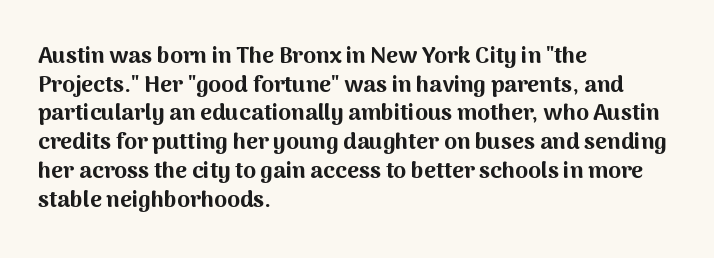
Q: Is the text bold? A: Yes.
Q: Is the text italic (slanted)? A: No, it is upright.
Q: Is the text underlined? A: No.
Q: How is the paragraph aligned? A: Left-aligned.
Q: Is the spacing between letters normal or unusually wide? A: Normal.
Q: Is the spacing between lines tight, normal or loose? A: Normal.
